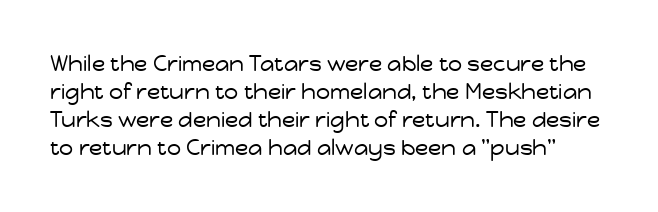
The image shows 22 px text type, upright; set normal line spacing (1.28x), normal letter spacing, not underlined.
